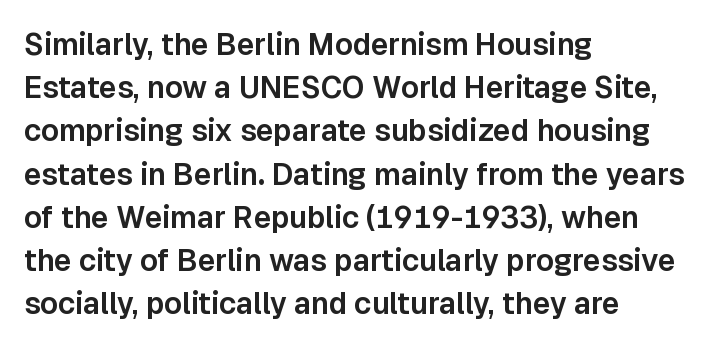
{"serif": "no", "italic": "no", "width": "normal", "stroke_contrast": "low", "x_height": "medium", "monospaced": "no", "underline": "no", "align": "left", "line_spacing": "normal", "line_spacing_ratio": 1.44, "letter_spacing": "normal", "letter_spacing_em": 0.0, "glyph_px": 30}
